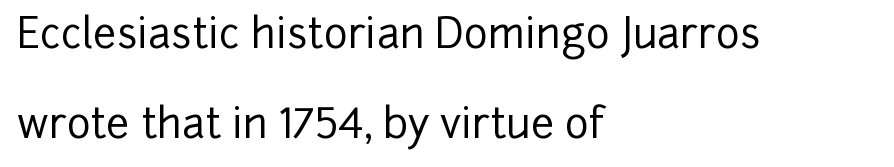
Does the type have serifs? No, each stem ends abruptly. The space between consecutive lines is lavish. The paragraph shown leans on its left margin. The letters advance in unequal steps, a hallmark of proportional type. Posture: vertical.
